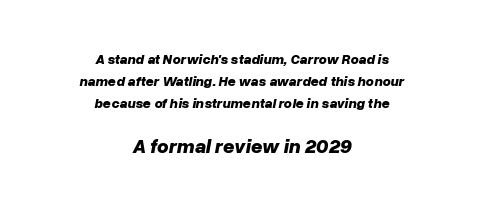
The block of text has a typical density, with ordinary space between rows. Short note: letters normally spaced. Which chunk is bigger? The second one — the bottom block dwarfs the top. No word sits above an underline. A full-strength bold gives these letters their thick strokes. The font's italic variant was chosen for this text.
